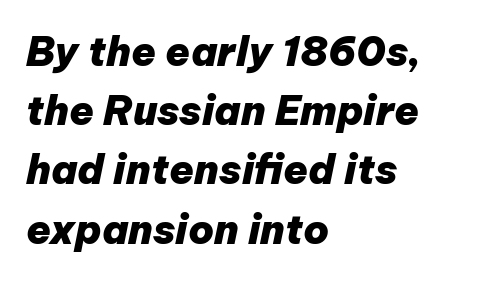
The image shows 40 px heavy type, italic (leaning right); set left-aligned, normal line spacing (1.48x), normal letter spacing, not underlined; low stroke contrast and a medium x-height.
